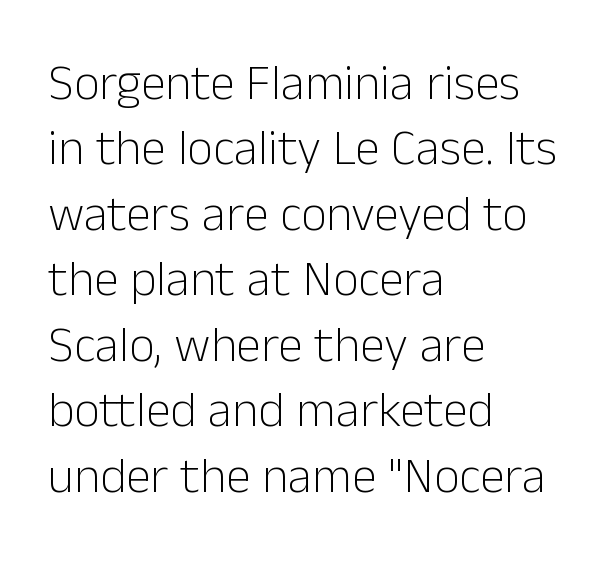
The image shows 50 px light sans-serif type, upright; set left-aligned, normal line spacing (1.31x), normal letter spacing, not underlined; low stroke contrast and a medium x-height.
